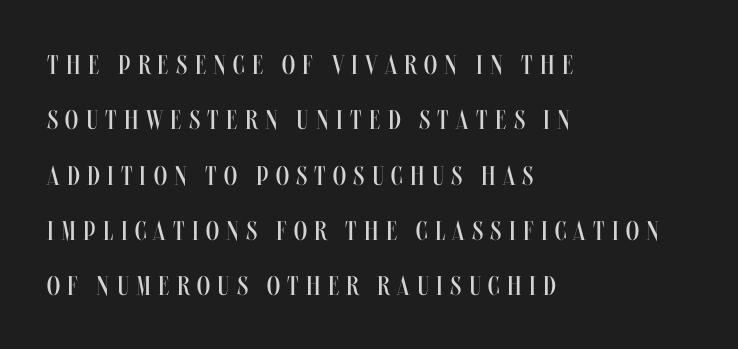
The image shows 27 px text type, upright; set left-aligned, loose line spacing (2.05x), unusually wide letter spacing (+0.27 em), not underlined.
